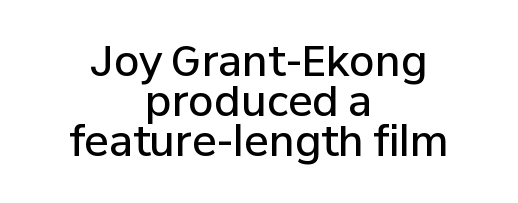
The image shows 41 px semibold sans-serif type, upright; set centered, tight line spacing (0.97x), normal letter spacing, not underlined; low stroke contrast and a medium x-height.
